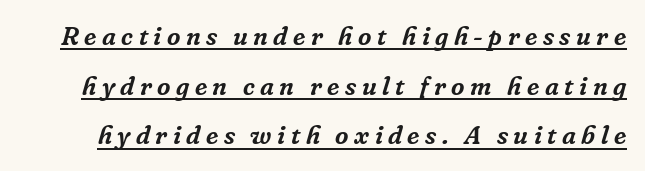
Q: Is the text italic (slanted)? A: Yes, it leans right by about 16 degrees.
Q: Is the text underlined? A: Yes.
Q: Is the spacing between letters normal or unusually wide? A: Unusually wide.
Q: Is the spacing between lines tight, normal or loose? A: Loose.
